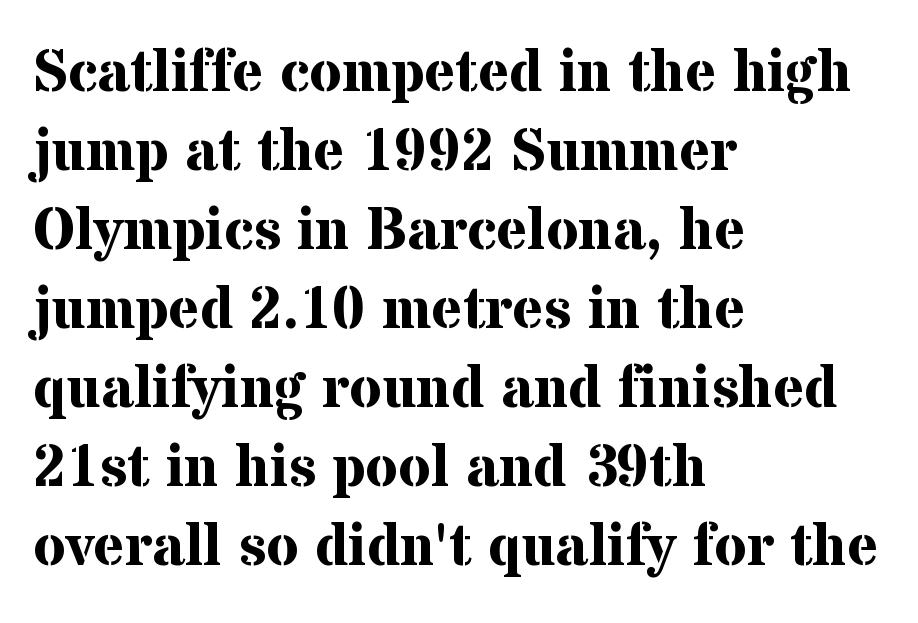
Q: Is the text bold? A: Yes.
Q: Is the text italic (slanted)? A: No, it is upright.
Q: Is the typeface a serif or a sans-serif typeface? A: Serif.
Q: Is the text underlined? A: No.
Q: How is the paragraph aligned? A: Left-aligned.
Q: Is the spacing between letters normal or unusually wide? A: Normal.
Q: Is the spacing between lines tight, normal or loose? A: Normal.
Q: Width (condensed, normal, or wide)? A: Normal.
Q: Stroke contrast? A: Medium.
Q: x-height? A: Medium.
Q: Monospaced? A: No.
